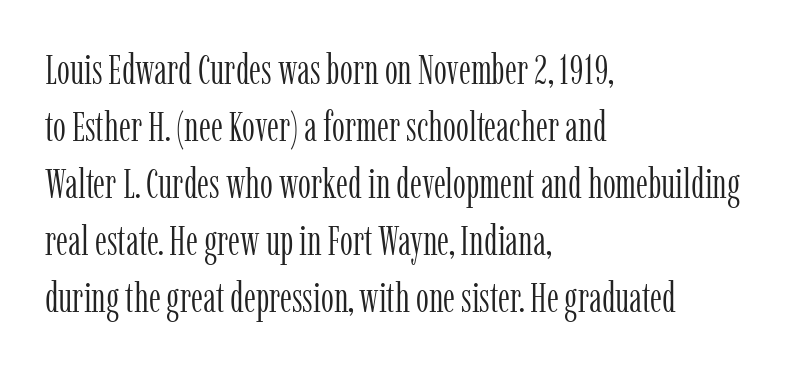
The image shows 41 px light, condensed serif type, upright; set left-aligned, normal line spacing (1.39x), normal letter spacing, not underlined; low stroke contrast and a medium x-height.
